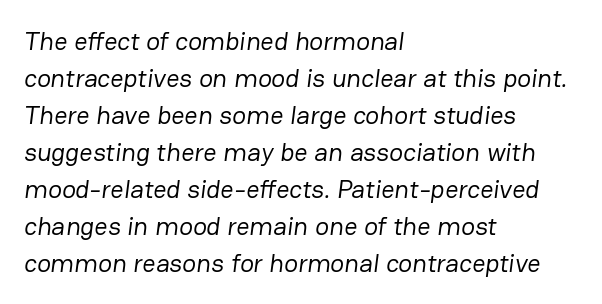
{"bold": "no", "underline": "no", "align": "left", "line_spacing": "normal", "line_spacing_ratio": 1.42, "letter_spacing": "normal", "letter_spacing_em": 0.0, "glyph_px": 26}
